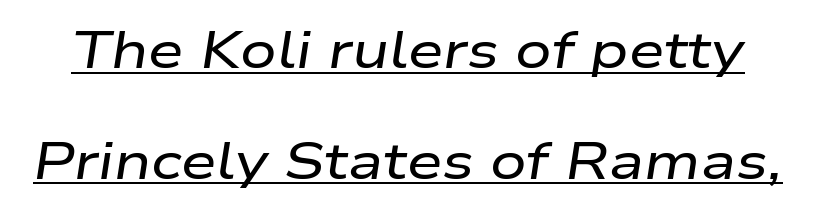
{"italic": "yes", "lean": "right", "slant_degrees": 9, "width": "wide", "stroke_contrast": "low", "x_height": "medium", "monospaced": "no", "underline": "yes", "line_spacing": "loose", "line_spacing_ratio": 2.17, "letter_spacing": "normal", "letter_spacing_em": 0.0, "glyph_px": 51}
